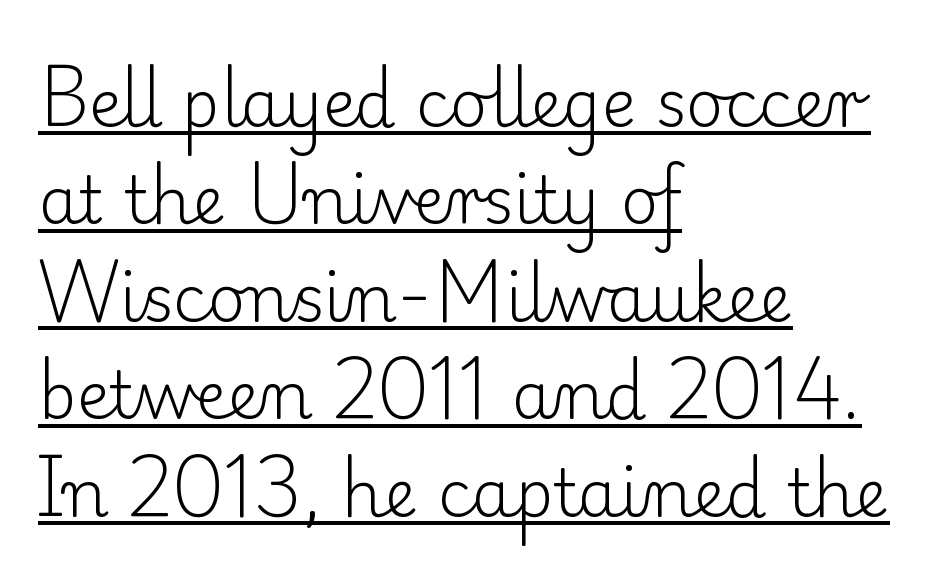
The image shows 65 px light type, upright; set left-aligned, normal line spacing (1.5x), normal letter spacing, underlined; low stroke contrast and a small x-height.
